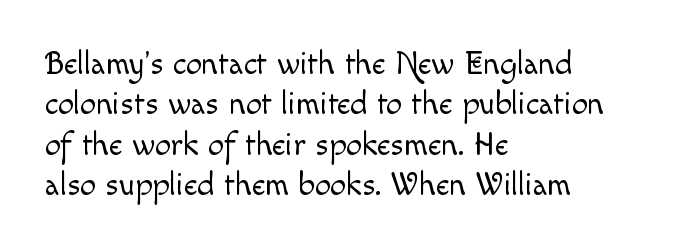
{"italic": "no", "bold": "no", "weight": "light", "width": "normal", "x_height": "small", "monospaced": "no", "underline": "no", "align": "left", "line_spacing": "normal", "line_spacing_ratio": 1.26, "letter_spacing": "normal", "letter_spacing_em": 0.0, "glyph_px": 32}
